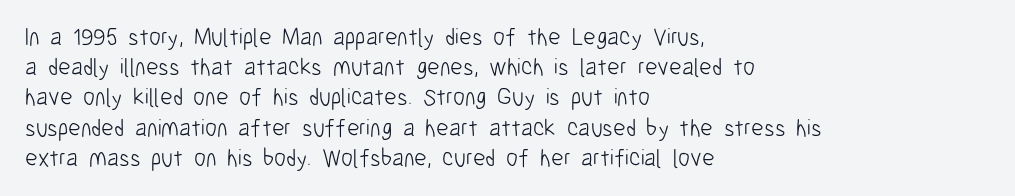
The image shows 24 px text type, upright; set left-aligned, normal line spacing (1.26x), normal letter spacing, not underlined.
